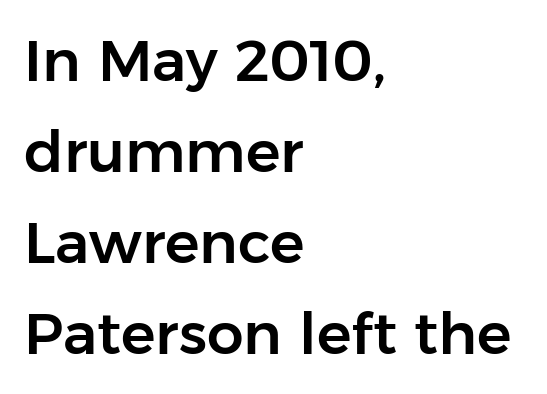
Every row of glyphs begins at an identical x-position on the left. Nope, not italic — everything's standing straight. A typesetter would call this proportional, since set widths differ per character. A sans-serif font was chosen for this passage. Bare-footed words on every line.
